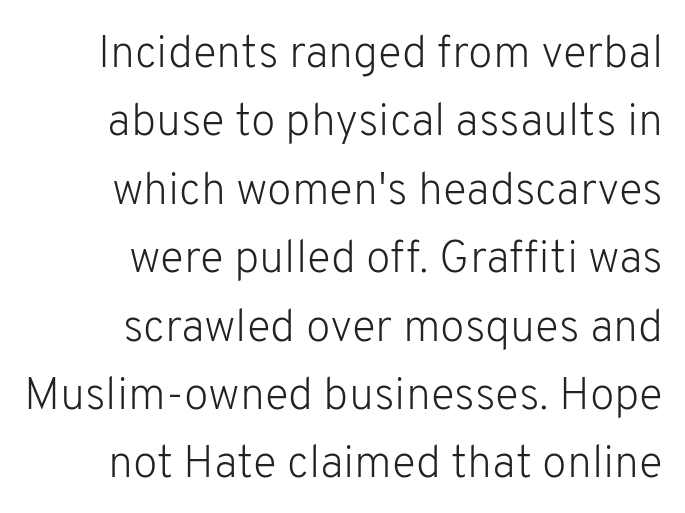
{"serif": "no", "italic": "no", "bold": "no", "weight": "light", "width": "normal", "stroke_contrast": "low", "x_height": "medium", "monospaced": "no", "underline": "no", "align": "right", "line_spacing": "normal", "line_spacing_ratio": 1.52, "letter_spacing": "normal", "letter_spacing_em": 0.0, "glyph_px": 45}
